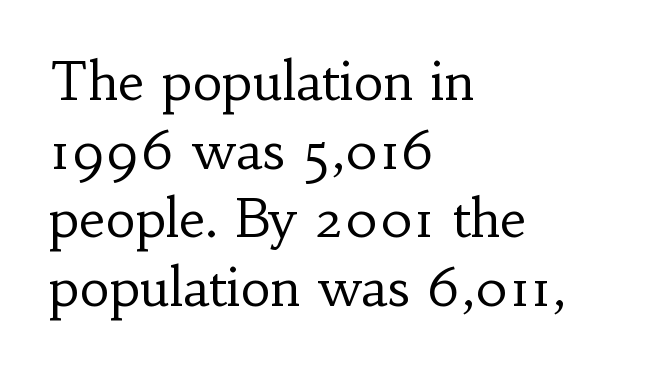
Q: Is the text bold? A: No.
Q: Is the text italic (slanted)? A: No, it is upright.
Q: Is the typeface a serif or a sans-serif typeface? A: Serif.
Q: Is the text underlined? A: No.
Q: How is the paragraph aligned? A: Left-aligned.
Q: Is the spacing between letters normal or unusually wide? A: Normal.
Q: Is the spacing between lines tight, normal or loose? A: Normal.
Q: Width (condensed, normal, or wide)? A: Normal.
Q: Stroke contrast? A: Low.
Q: x-height? A: Small.
Q: Monospaced? A: No.
